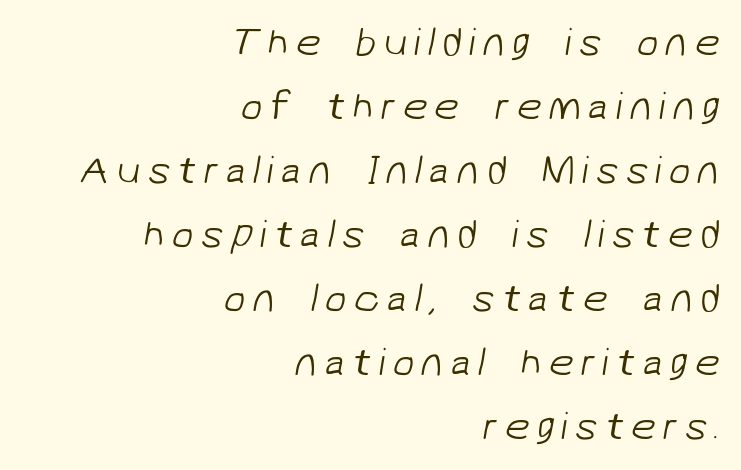
Q: Is the text bold? A: No.
Q: Is the typeface a serif or a sans-serif typeface? A: Sans-serif.
Q: Is the text underlined? A: No.
Q: How is the paragraph aligned? A: Right-aligned.
Q: Is the spacing between lines tight, normal or loose? A: Normal.
Q: Width (condensed, normal, or wide)? A: Normal.
Q: Stroke contrast? A: Low.
Q: x-height? A: Medium.
Q: Monospaced? A: No.
